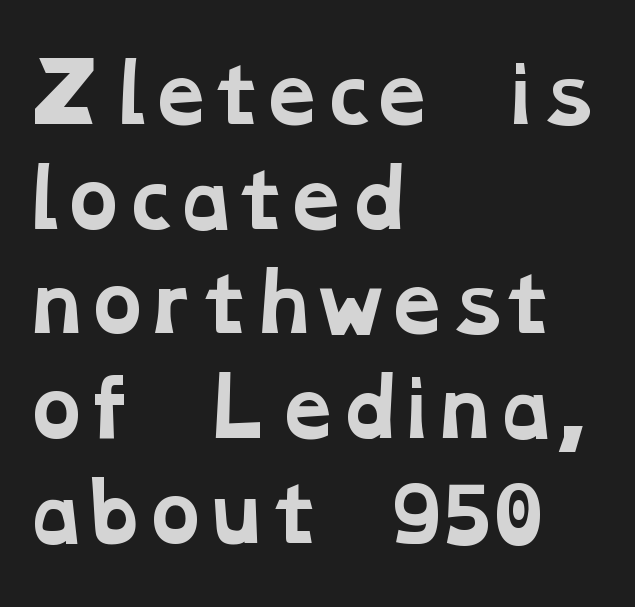
{"serif": "yes", "bold": "yes", "weight": "bold", "width": "wide", "stroke_contrast": "low", "x_height": "medium", "monospaced": "no", "underline": "no", "align": "left", "line_spacing": "normal", "line_spacing_ratio": 1.36, "letter_spacing": "normal", "letter_spacing_em": 0.0, "glyph_px": 77}
